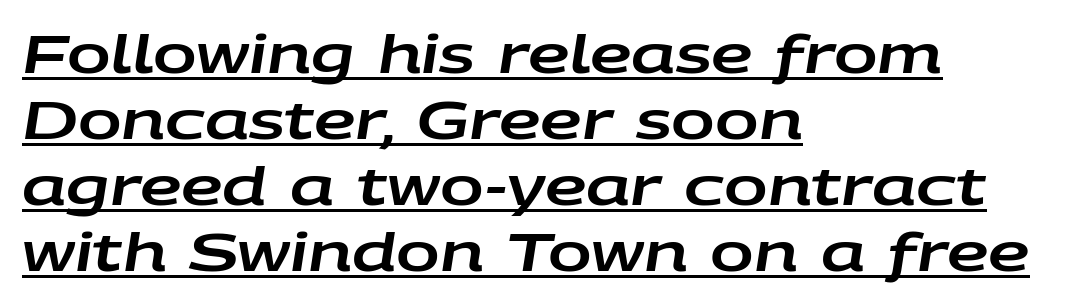
The image shows 52 px wide type, italic (leaning right); set left-aligned, normal line spacing (1.27x), normal letter spacing, underlined; low stroke contrast and a large x-height.
